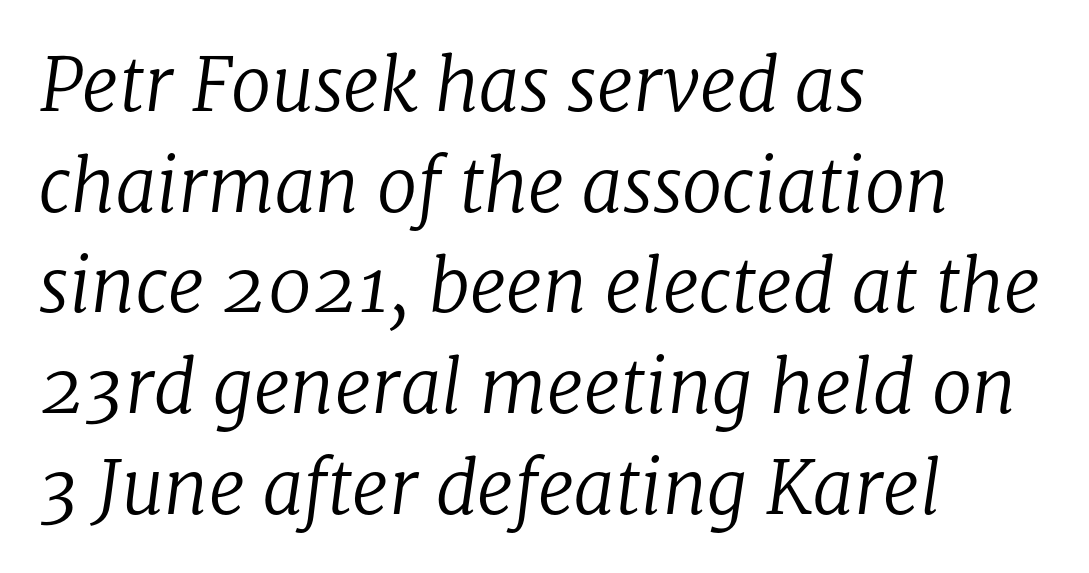
Proportional: the letters do not fall into vertical columns. Notice how the stems are inclined rather than vertical — that's the hallmark of italics. Little horizontal feet cap the strokes, marking this as serif type. Vertically, the passage feels balanced, rows spaced as you'd expect. The face used here is rendered with its standard letterfit. Stem width sits at or under what a default text font uses.
